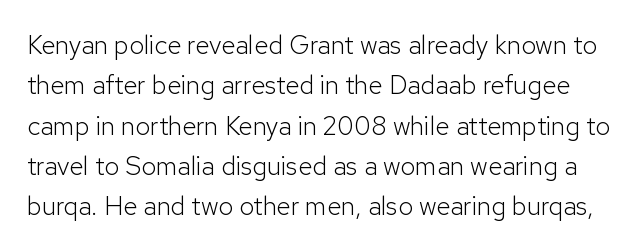
Q: Is the text bold? A: No.
Q: Is the text italic (slanted)? A: No, it is upright.
Q: Is the text underlined? A: No.
Q: Is the spacing between letters normal or unusually wide? A: Normal.
Q: Is the spacing between lines tight, normal or loose? A: Normal.
